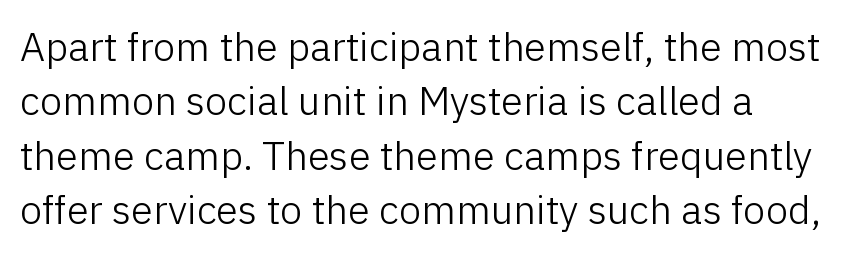
The image shows 40 px light sans-serif type, upright; set normal line spacing (1.36x), normal letter spacing, not underlined; low stroke contrast and a medium x-height.
